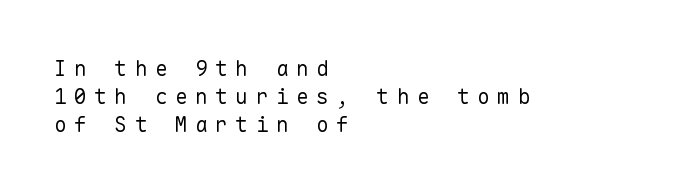
{"italic": "no", "bold": "no", "underline": "no", "align": "left", "line_spacing": "normal", "line_spacing_ratio": 1.34, "letter_spacing": "wide", "letter_spacing_em": 0.36, "glyph_px": 21}
